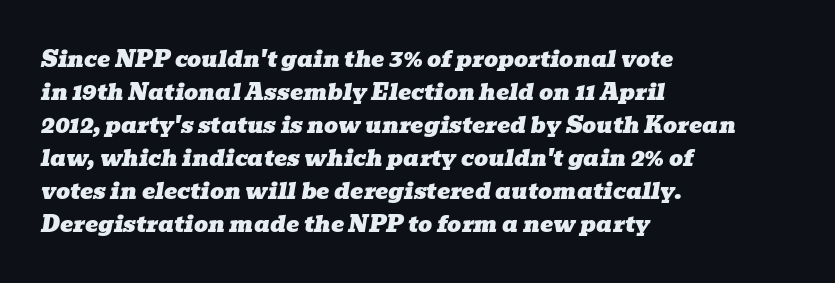
The image shows 22 px text type, italic (leaning right); set left-aligned, normal line spacing (1.5x), normal letter spacing, not underlined.
